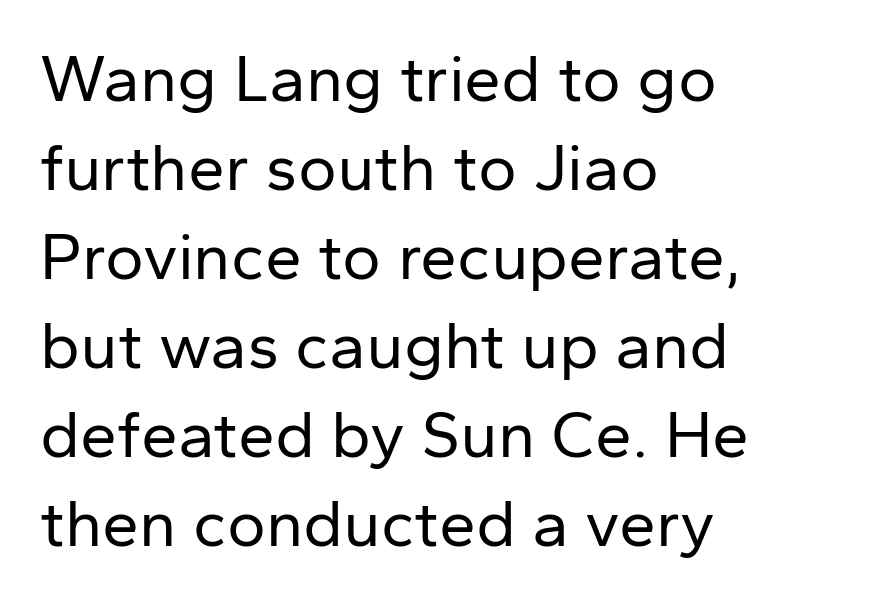
The image shows 66 px regular-weight sans-serif type, upright; set left-aligned, normal line spacing (1.35x), normal letter spacing, not underlined; low stroke contrast and a medium x-height.
